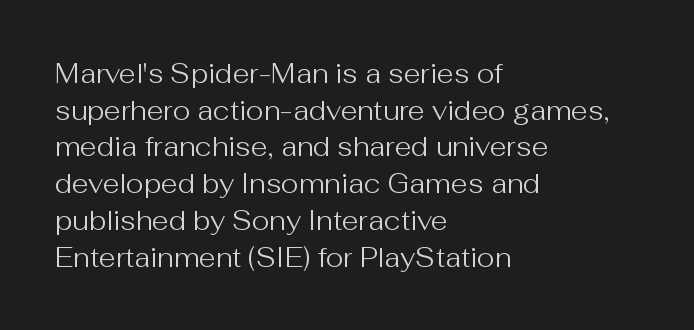
The image shows 27 px text type, upright; set left-aligned, normal line spacing (1.36x), normal letter spacing, not underlined.
